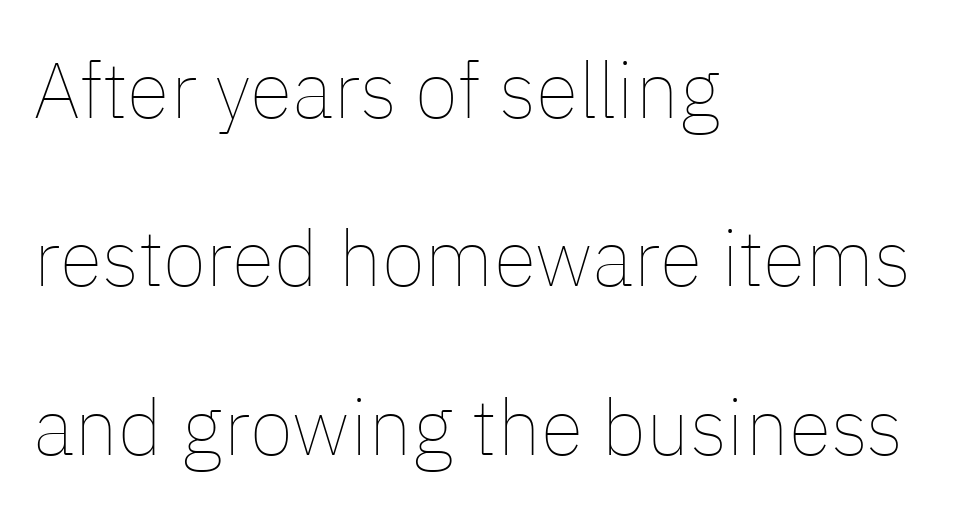
Q: Is the text bold? A: No.
Q: Is the text italic (slanted)? A: No, it is upright.
Q: Is the text underlined? A: No.
Q: How is the paragraph aligned? A: Left-aligned.
Q: Is the spacing between letters normal or unusually wide? A: Normal.
Q: Is the spacing between lines tight, normal or loose? A: Loose.
Q: Width (condensed, normal, or wide)? A: Normal.
Q: Stroke contrast? A: Low.
Q: x-height? A: Medium.
Q: Monospaced? A: No.
